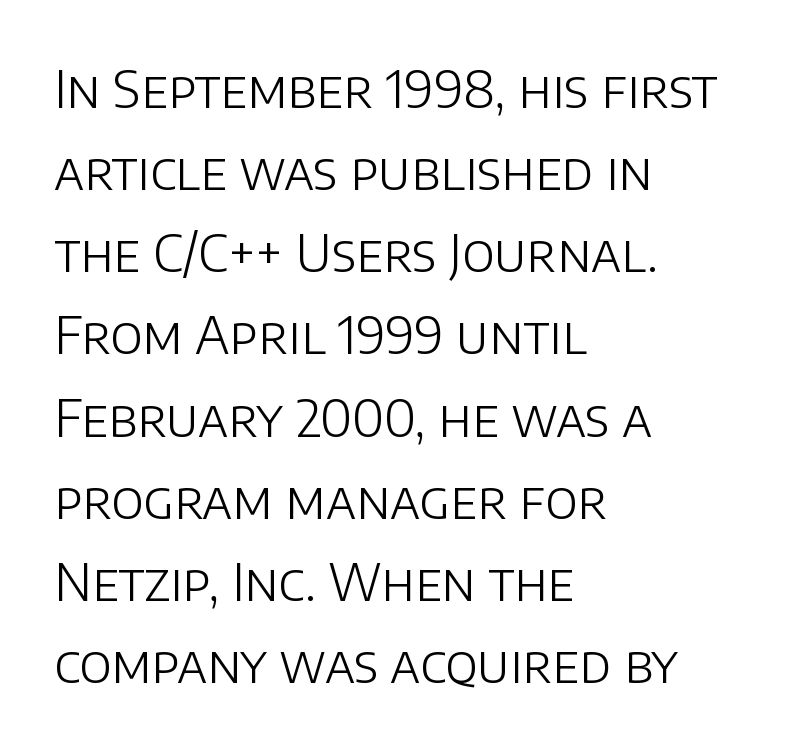
Q: Is the text bold? A: No.
Q: Is the text italic (slanted)? A: No, it is upright.
Q: Is the typeface a serif or a sans-serif typeface? A: Sans-serif.
Q: Is the text underlined? A: No.
Q: How is the paragraph aligned? A: Left-aligned.
Q: Is the spacing between letters normal or unusually wide? A: Normal.
Q: Is the spacing between lines tight, normal or loose? A: Normal.
Q: Width (condensed, normal, or wide)? A: Normal.
Q: Stroke contrast? A: Low.
Q: x-height? A: Large.
Q: Monospaced? A: No.
